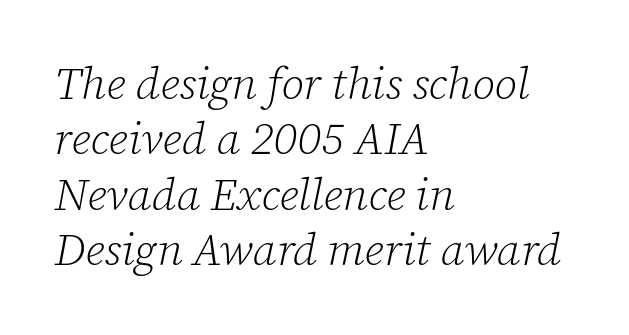
The image shows 45 px light serif type, italic (leaning right); set left-aligned, line spacing 1.23x, normal letter spacing, not underlined; low stroke contrast and a medium x-height.
